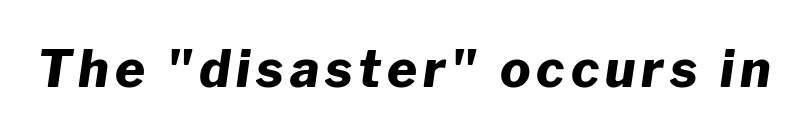
Q: Is the text bold? A: Yes.
Q: Is the text italic (slanted)? A: Yes, it leans right by about 8 degrees.
Q: Is the text underlined? A: No.
Q: Width (condensed, normal, or wide)? A: Normal.
Q: Stroke contrast? A: Low.
Q: x-height? A: Medium.
Q: Monospaced? A: No.
